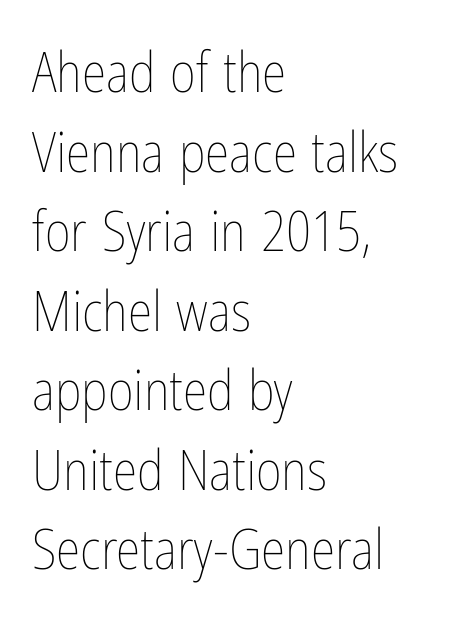
{"italic": "no", "bold": "no", "weight": "thin", "width": "condensed", "stroke_contrast": "low", "x_height": "medium", "monospaced": "no", "underline": "no", "align": "left", "line_spacing": "normal", "line_spacing_ratio": 1.42, "letter_spacing": "normal", "letter_spacing_em": 0.0, "glyph_px": 56}
